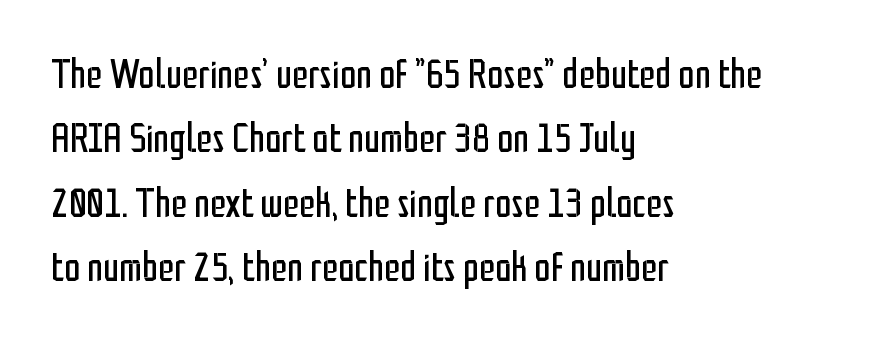
{"serif": "no", "italic": "no", "bold": "no", "weight": "regular", "width": "condensed", "stroke_contrast": "low", "x_height": "medium", "monospaced": "no", "underline": "no", "align": "left", "line_spacing": "normal", "line_spacing_ratio": 1.57, "letter_spacing": "normal", "letter_spacing_em": 0.0, "glyph_px": 41}
